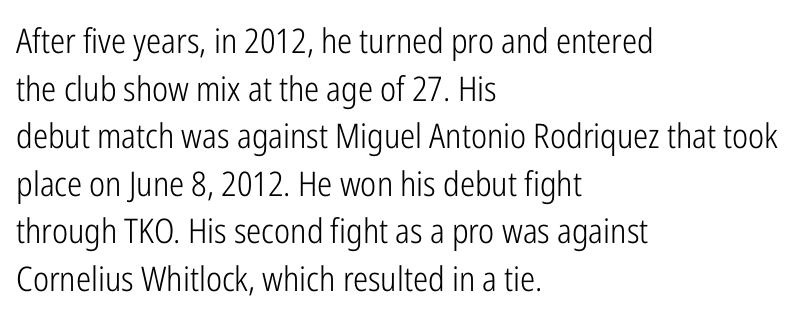
Q: Is the text bold? A: No.
Q: Is the text italic (slanted)? A: No, it is upright.
Q: Is the typeface a serif or a sans-serif typeface? A: Sans-serif.
Q: Is the text underlined? A: No.
Q: How is the paragraph aligned? A: Left-aligned.
Q: Is the spacing between letters normal or unusually wide? A: Normal.
Q: Is the spacing between lines tight, normal or loose? A: Normal.
Q: Width (condensed, normal, or wide)? A: Condensed.
Q: Stroke contrast? A: Low.
Q: x-height? A: Medium.
Q: Monospaced? A: No.
